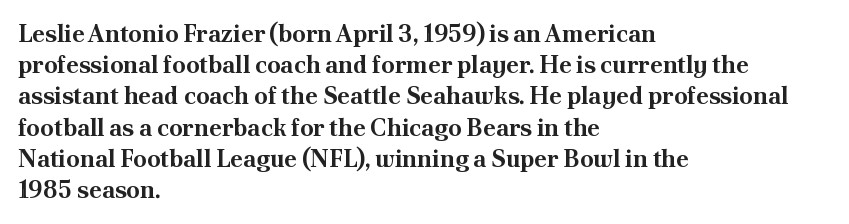
{"italic": "no", "bold": "yes", "underline": "no", "align": "left", "line_spacing": "normal", "line_spacing_ratio": 1.3, "letter_spacing": "normal", "letter_spacing_em": 0.0, "glyph_px": 24}
